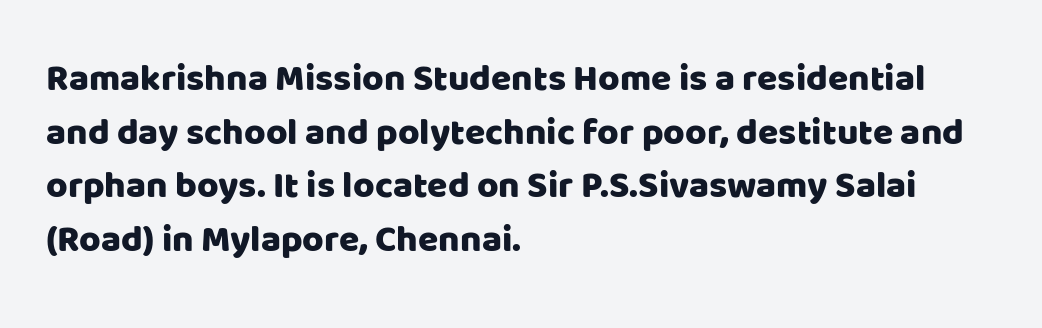
Unlike italic type, these characters show no tilt at all. This sample has the flowing, uneven cadence of proportional lettering. The rendering uses a moderate line-height, typical for paragraphs. You can tell from the bare stems that sans-serif type was used. Does extra space separate the letters? No, they use regular spacing.
